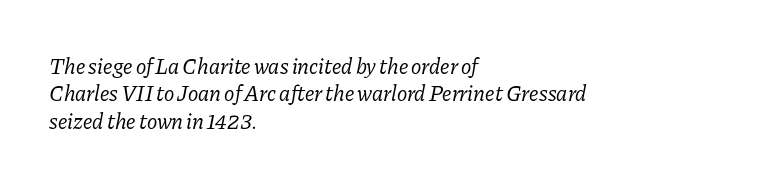
Q: Is the text bold? A: No.
Q: Is the text italic (slanted)? A: Yes, it leans right by about 11 degrees.
Q: Is the text underlined? A: No.
Q: How is the paragraph aligned? A: Left-aligned.
Q: Is the spacing between letters normal or unusually wide? A: Normal.
